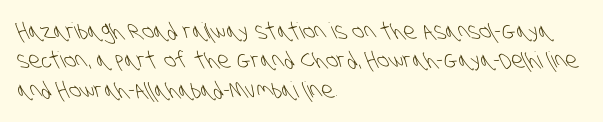
{"bold": "no", "underline": "no", "align": "left", "line_spacing": "normal", "line_spacing_ratio": 1.34, "letter_spacing": "normal", "letter_spacing_em": 0.0, "glyph_px": 22}
